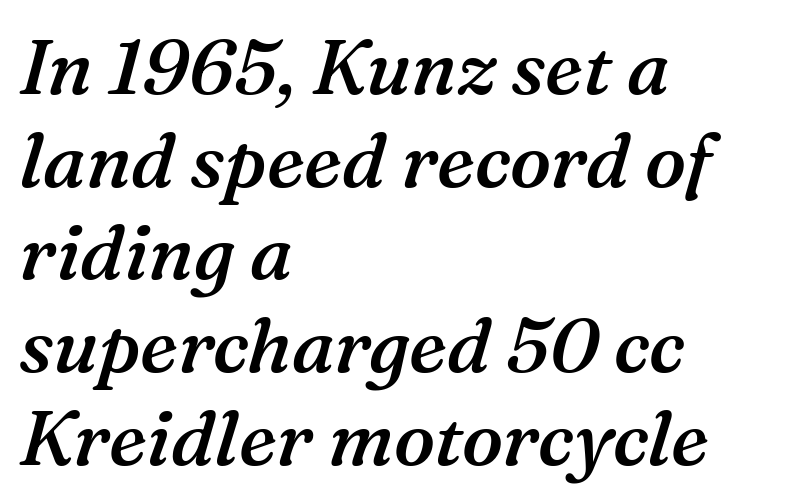
To sum up the face: it has serifs. Glyph-to-glyph distance matches everyday printed text. Each glyph is drawn with semibold strokes, heavier than normal yet not fully bold. The face used here has a pronounced slope to its letters. The specimen omits any rule beneath the text block's lines.
